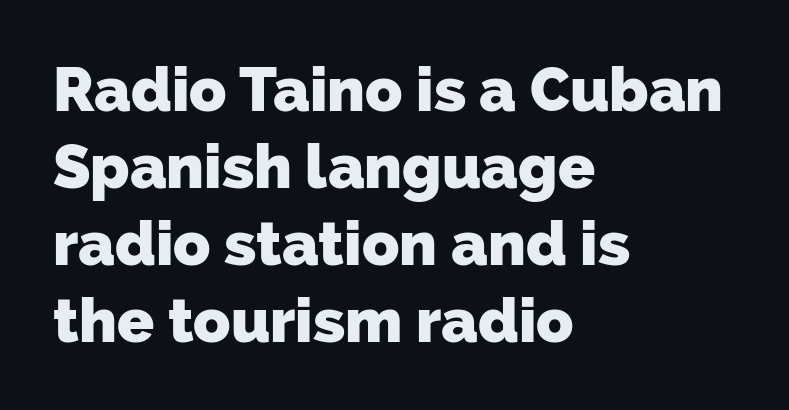
The image shows 61 px heavy sans-serif type; set left-aligned, normal line spacing (1.26x), normal letter spacing, not underlined; low stroke contrast and a medium x-height.
